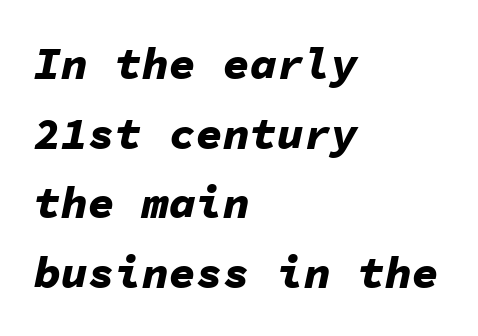
A typesetter would call this zero additional tracking. Quick note: interline space is typical. The gap between lines stays unmarked. This is heavy type, rendered in bold. This sample has the even, mechanical cadence of fixed-width lettering.
